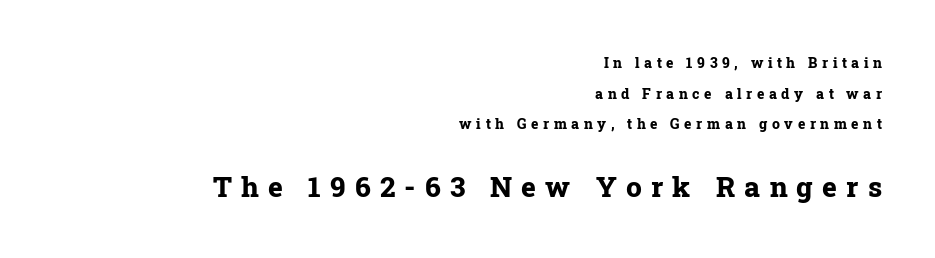
{"serif": "yes", "italic": "no", "bold": "yes", "weight": "bold", "width": "normal", "stroke_contrast": "low", "x_height": "medium", "monospaced": "no", "underline": "no", "align": "right", "line_spacing": "loose", "line_spacing_ratio": 2.18, "letter_spacing": "wide", "letter_spacing_em": 0.33, "larger_block": "second", "size_ratio": 2.0, "glyph_px": 28}
